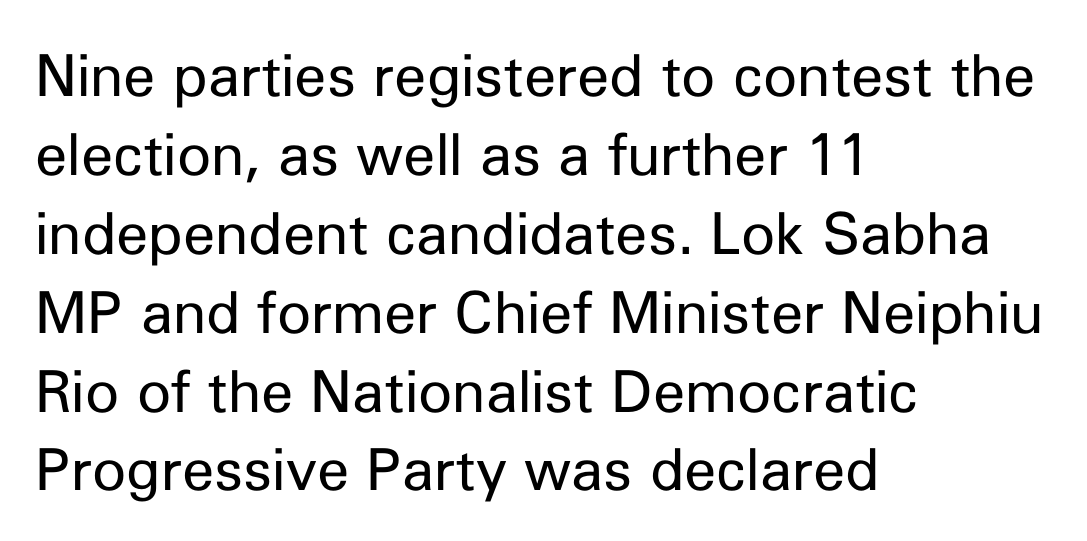
{"serif": "no", "italic": "no", "bold": "no", "weight": "regular", "width": "normal", "stroke_contrast": "low", "x_height": "medium", "monospaced": "no", "underline": "no", "align": "left", "line_spacing": "normal", "line_spacing_ratio": 1.36, "letter_spacing": "normal", "letter_spacing_em": 0.0, "glyph_px": 58}
